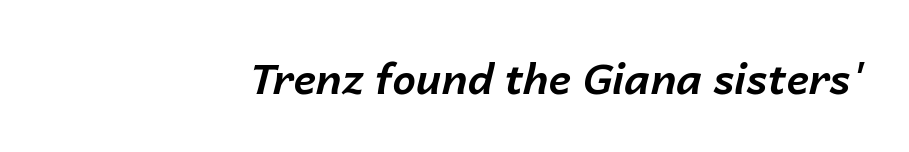
The image shows 42 px bold type, italic (leaning right); set normal letter spacing, not underlined; low stroke contrast and a medium x-height.
